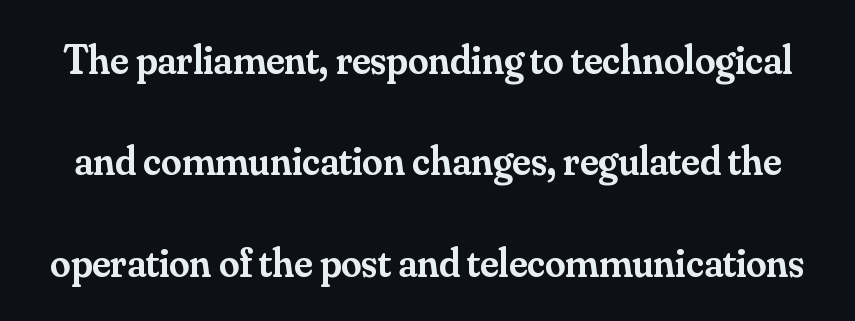
Q: Is the text bold? A: Semi-bold.
Q: Is the text italic (slanted)? A: No, it is upright.
Q: Is the typeface a serif or a sans-serif typeface? A: Serif.
Q: Is the text underlined? A: No.
Q: Is the spacing between letters normal or unusually wide? A: Normal.
Q: Is the spacing between lines tight, normal or loose? A: Loose.
Q: Width (condensed, normal, or wide)? A: Normal.
Q: Stroke contrast? A: Medium.
Q: x-height? A: Small.
Q: Monospaced? A: No.
